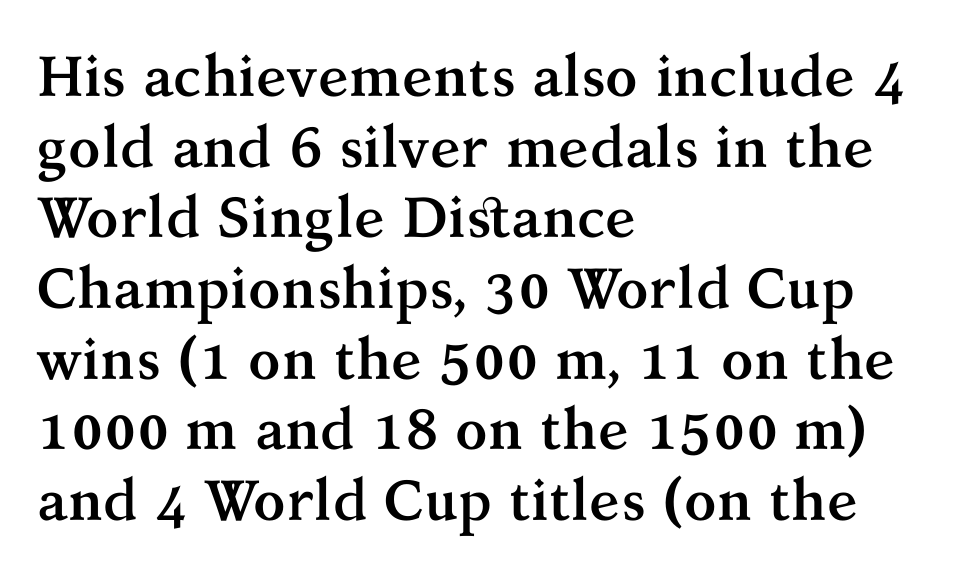
Q: Is the text bold? A: Yes.
Q: Is the text italic (slanted)? A: No, it is upright.
Q: Is the typeface a serif or a sans-serif typeface? A: Serif.
Q: Is the text underlined? A: No.
Q: How is the paragraph aligned? A: Left-aligned.
Q: Is the spacing between letters normal or unusually wide? A: Normal.
Q: Width (condensed, normal, or wide)? A: Normal.
Q: Stroke contrast? A: Medium.
Q: x-height? A: Medium.
Q: Monospaced? A: No.
